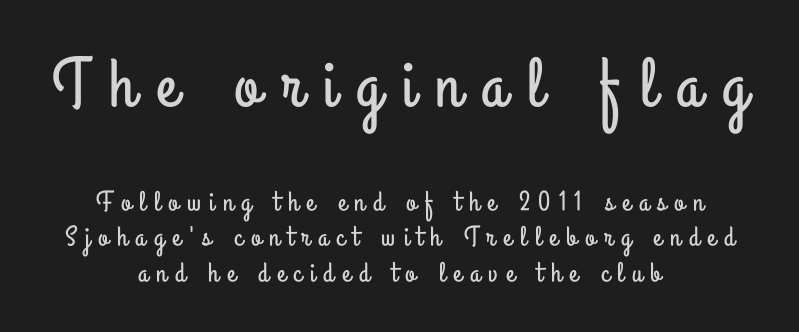
Q: Is the text italic (slanted)? A: No, it is upright.
Q: Is the typeface a serif or a sans-serif typeface? A: Sans-serif.
Q: Is the text underlined? A: No.
Q: How is the paragraph aligned? A: Centered.
Q: Is the spacing between letters normal or unusually wide? A: Unusually wide.
Q: Is the spacing between lines tight, normal or loose? A: Normal.
Q: Which block of text is set in a larger size, the first (top) or the second (bottom)? A: The first (top) one.
Q: Width (condensed, normal, or wide)? A: Condensed.
Q: Stroke contrast? A: Low.
Q: x-height? A: Small.
Q: Monospaced? A: No.
